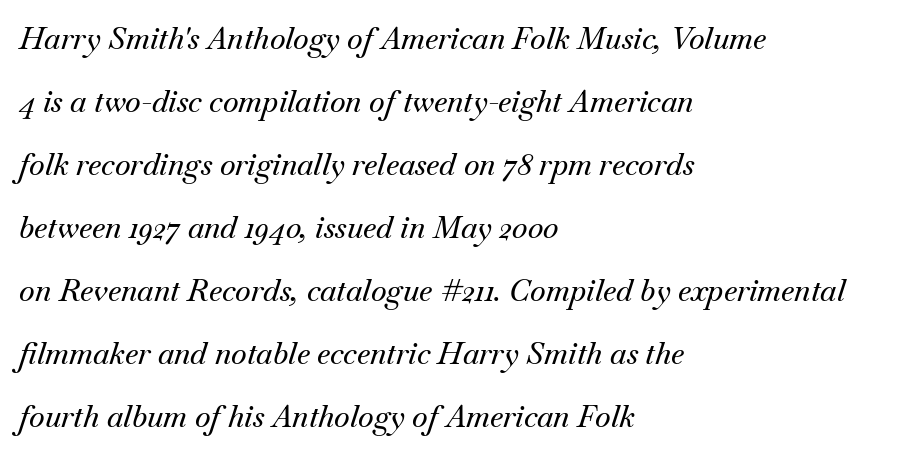
The ragged edge is on the right, which tells us the setting is flush left. Varying glyph widths throughout — classic text-font behaviour. Every character sits at an angle, as italics do. Classification — serif. The space between consecutive lines is lavish.
